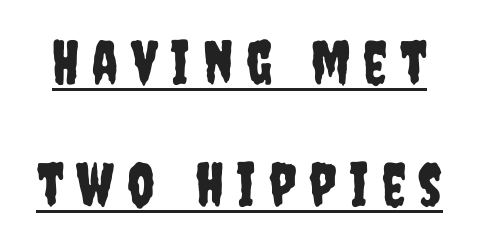
Do the characters align in a grid? No, the font is proportional. Loosely led — the rows are spread out. Quick note: not italic, upright. Every word sits above its own underline. Typographically, this falls in the sans-serif category.
